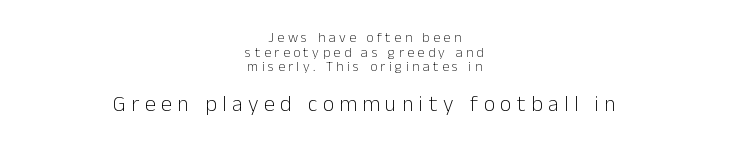
{"italic": "no", "bold": "no", "underline": "no", "align": "center", "line_spacing": "tight", "line_spacing_ratio": 1.04, "letter_spacing": "wide", "letter_spacing_em": 0.25, "larger_block": "second", "size_ratio": 1.57, "glyph_px": 22}
